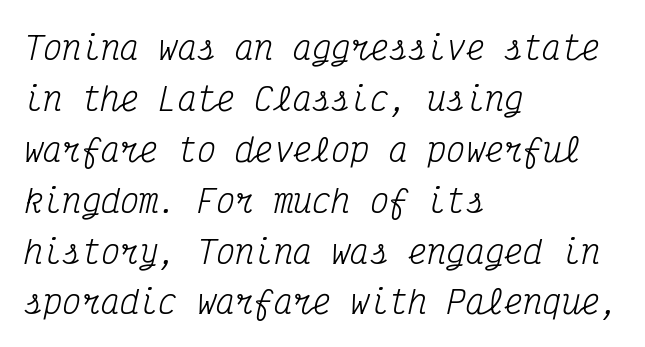
{"serif": "yes", "italic": "yes", "lean": "right", "slant_degrees": 12, "bold": "no", "weight": "regular", "width": "condensed", "stroke_contrast": "medium", "x_height": "medium", "monospaced": "yes", "underline": "no", "align": "left", "line_spacing": "normal", "line_spacing_ratio": 1.59, "letter_spacing": "normal", "letter_spacing_em": 0.0, "glyph_px": 32}
